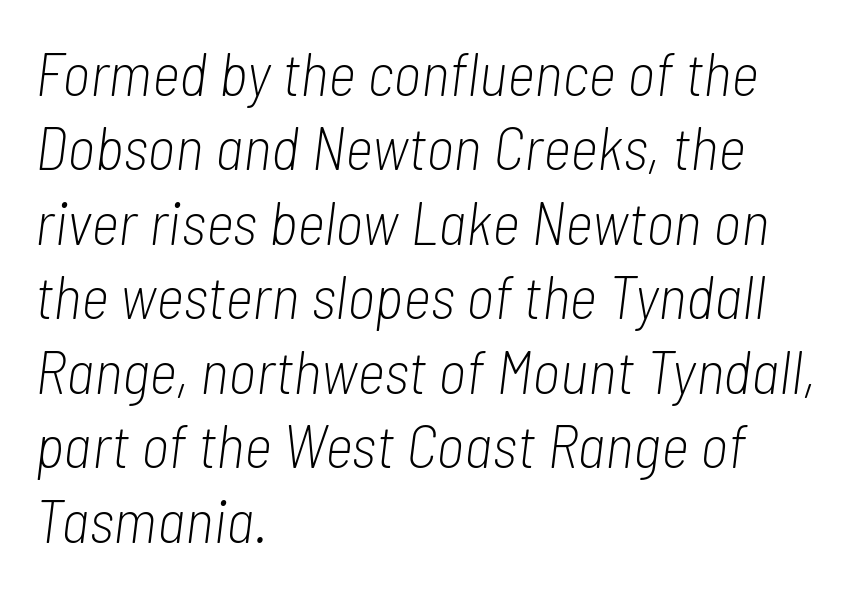
The baseline area is clear. There is no visible air inserted between adjacent glyphs. If you drew a ruler down the left edge, every line would touch it. Italic? Definitely — the glyphs are oblique. The face used here is proportionally spaced, like ordinary book or web type. Heaviness? Minimal to ordinary, like unemphasized prose.
